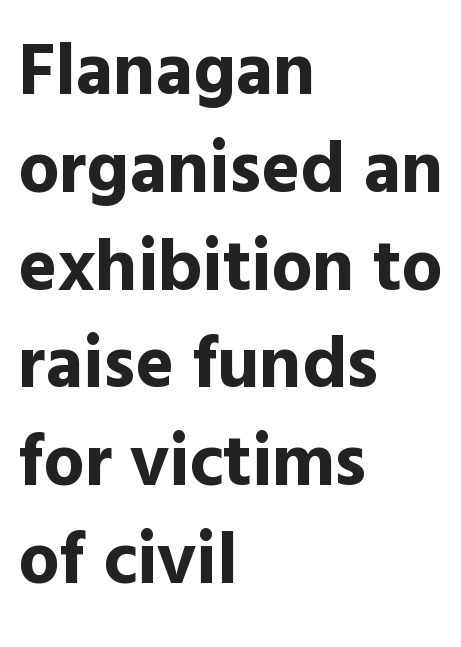
Q: Is the text bold? A: Yes.
Q: Is the text italic (slanted)? A: No, it is upright.
Q: Is the typeface a serif or a sans-serif typeface? A: Sans-serif.
Q: Is the text underlined? A: No.
Q: How is the paragraph aligned? A: Left-aligned.
Q: Is the spacing between letters normal or unusually wide? A: Normal.
Q: Is the spacing between lines tight, normal or loose? A: Normal.
Q: Width (condensed, normal, or wide)? A: Normal.
Q: x-height? A: Medium.
Q: Monospaced? A: No.
